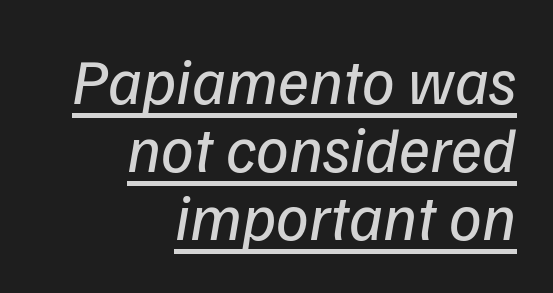
Q: Is the text bold? A: No.
Q: Is the text italic (slanted)? A: Yes, it leans right by about 9 degrees.
Q: Is the text underlined? A: Yes.
Q: How is the paragraph aligned? A: Right-aligned.
Q: Is the spacing between letters normal or unusually wide? A: Normal.
Q: Is the spacing between lines tight, normal or loose? A: Tight.
Q: Width (condensed, normal, or wide)? A: Normal.
Q: Stroke contrast? A: Low.
Q: x-height? A: Medium.
Q: Monospaced? A: No.
